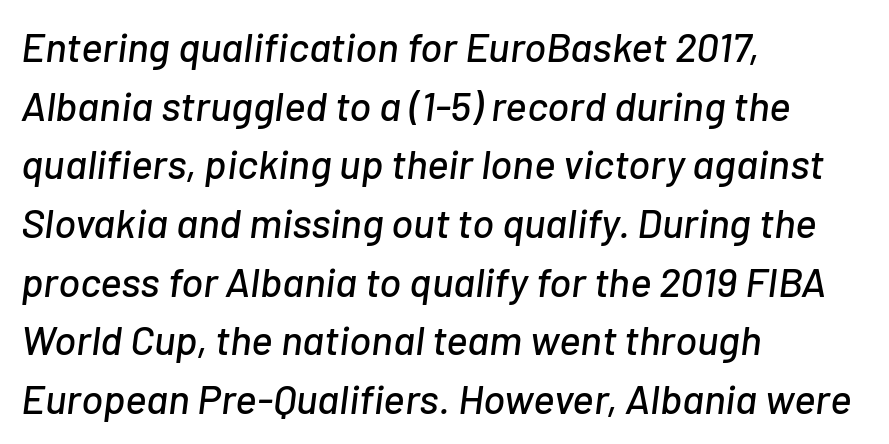
The image shows 41 px text type, italic (leaning right); set left-aligned, normal line spacing (1.43x), normal letter spacing, not underlined; low stroke contrast and a medium x-height.
